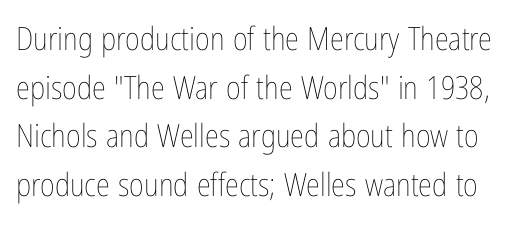
{"italic": "no", "bold": "no", "weight": "thin", "width": "condensed", "stroke_contrast": "low", "x_height": "medium", "monospaced": "no", "underline": "no", "line_spacing": "normal", "line_spacing_ratio": 1.52, "letter_spacing": "normal", "letter_spacing_em": 0.0, "glyph_px": 32}
